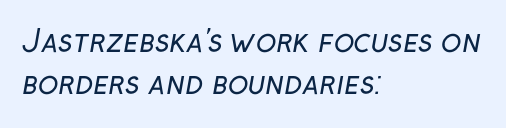
The rows are spaced the way most documents space them. Beneath every word, the page is bare. Stroke mass is kept to a normal reading level or below. These lines are rendered in a variable-pitch font.
